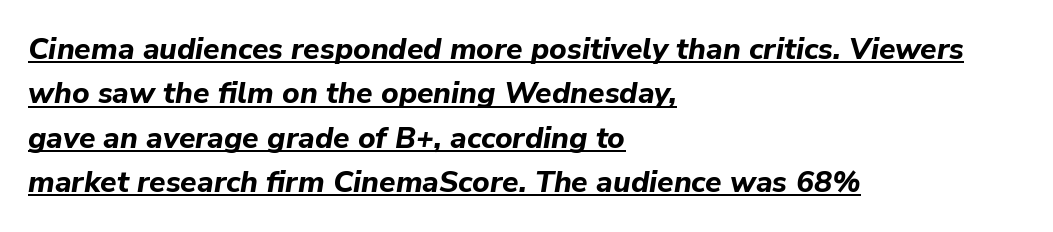
{"italic": "yes", "lean": "right", "slant_degrees": 9, "bold": "yes", "weight": "bold", "width": "normal", "stroke_contrast": "low", "x_height": "medium", "monospaced": "no", "underline": "yes", "align": "left", "line_spacing": "normal", "line_spacing_ratio": 1.48, "letter_spacing": "normal", "letter_spacing_em": 0.0, "glyph_px": 30}
